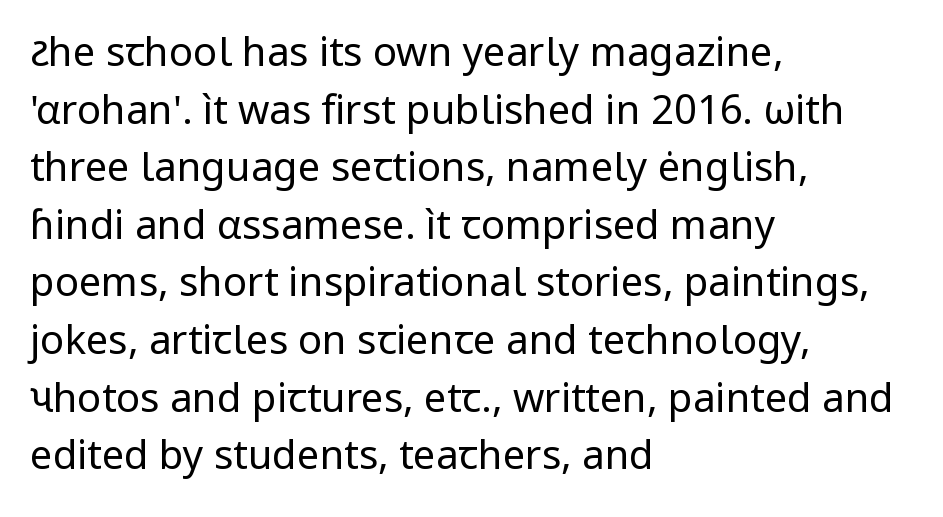
{"serif": "no", "italic": "no", "bold": "no", "weight": "regular", "width": "normal", "stroke_contrast": "low", "x_height": "medium", "monospaced": "no", "underline": "no", "align": "left", "line_spacing": "normal", "line_spacing_ratio": 1.44, "letter_spacing": "normal", "letter_spacing_em": 0.0, "glyph_px": 40}
